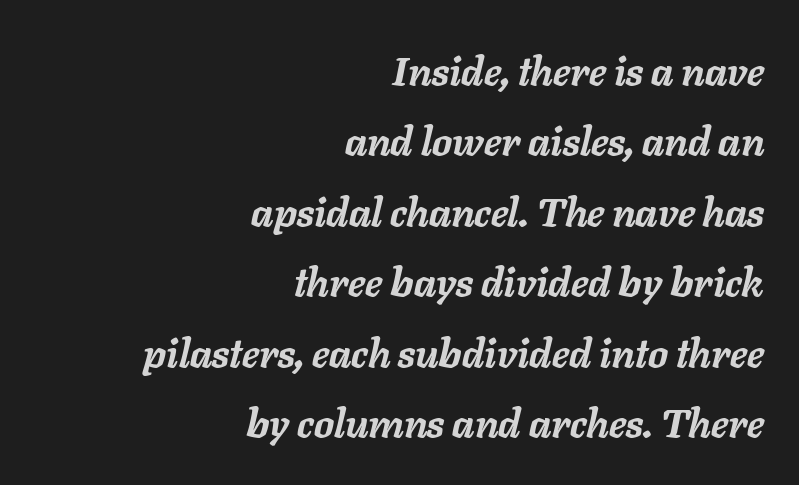
The image shows 40 px semibold type, italic (leaning right); set right-aligned, line spacing 1.76x, normal letter spacing, not underlined; low stroke contrast and a medium x-height.
